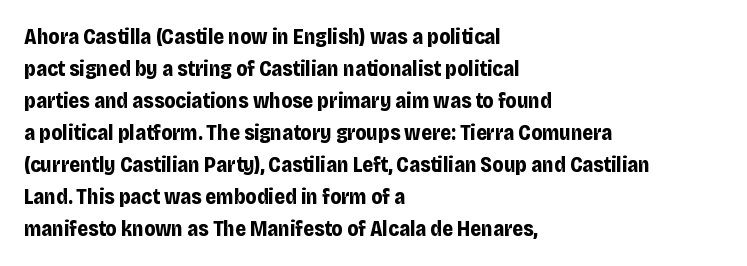
{"italic": "no", "bold": "yes", "underline": "no", "align": "left", "line_spacing": "normal", "line_spacing_ratio": 1.52, "letter_spacing": "normal", "letter_spacing_em": 0.0, "glyph_px": 21}
